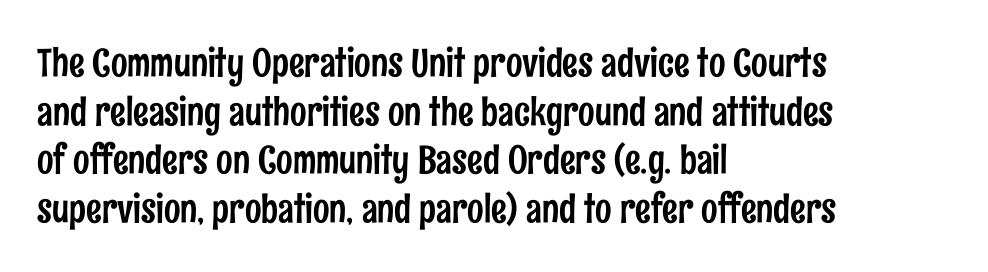
{"serif": "no", "italic": "no", "width": "condensed", "stroke_contrast": "low", "x_height": "medium", "monospaced": "no", "underline": "no", "align": "left", "line_spacing": "normal", "line_spacing_ratio": 1.25, "letter_spacing": "normal", "letter_spacing_em": 0.0, "glyph_px": 39}
